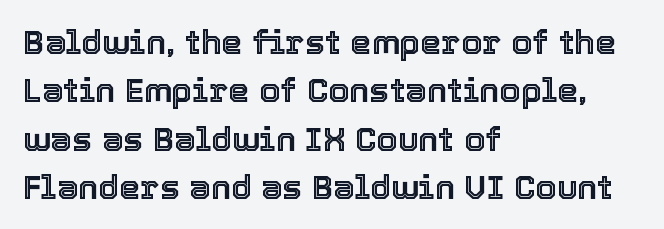
The compositor pushed each line to the left boundary. Do the characters align in a grid? No, the font is proportional. Characters follow at the spacing the type designer built in. Decoration check: the copy has no underline. A typesetter would mark this as roman, not italic.
